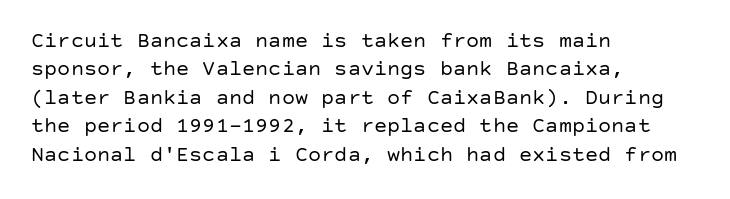
Rule under the text: the space is simply empty. Honestly, the letter spacing is just normal — you wouldn't notice it. The font's upright variant was chosen for this text. The strokes are not fattened; the text isn't bold. Layout note: lines flush left. The designer left line spacing at the default.
